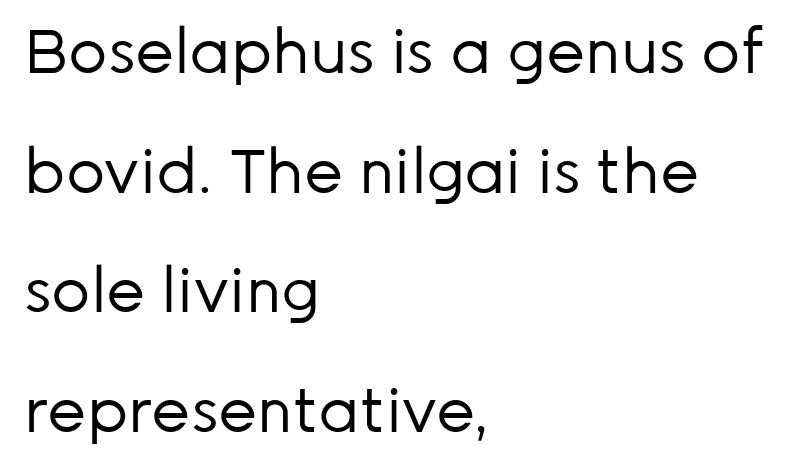
Q: Is the text bold? A: No.
Q: Is the text italic (slanted)? A: No, it is upright.
Q: Is the typeface a serif or a sans-serif typeface? A: Sans-serif.
Q: Is the text underlined? A: No.
Q: How is the paragraph aligned? A: Left-aligned.
Q: Is the spacing between letters normal or unusually wide? A: Normal.
Q: Is the spacing between lines tight, normal or loose? A: Loose.
Q: Width (condensed, normal, or wide)? A: Normal.
Q: Stroke contrast? A: Low.
Q: x-height? A: Medium.
Q: Monospaced? A: No.
